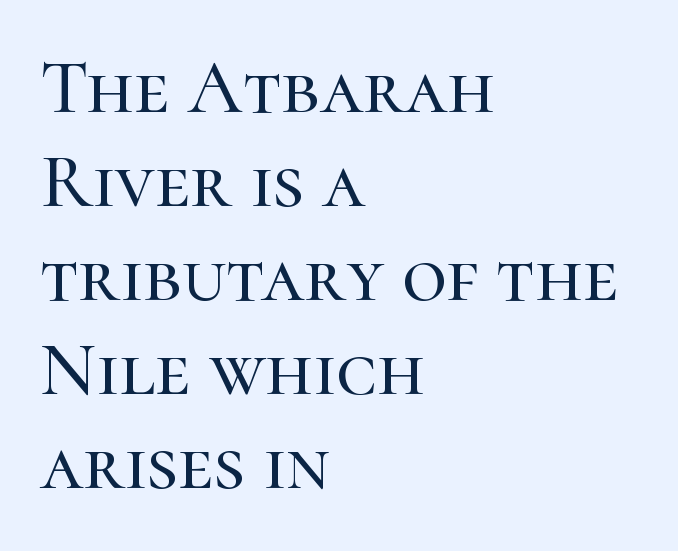
Nobody touched the tracking dial on this one. Varying glyph widths throughout — classic text-font behaviour. Examine the stroke ends and you'll spot serifs. The paragraph shown leans on its left margin. The string is rendered with underlining switched off.
